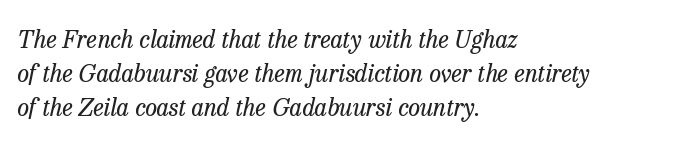
{"italic": "yes", "lean": "right", "slant_degrees": 13, "bold": "no", "underline": "no", "align": "left", "line_spacing": "normal", "line_spacing_ratio": 1.41, "letter_spacing": "normal", "letter_spacing_em": 0.0, "glyph_px": 24}
